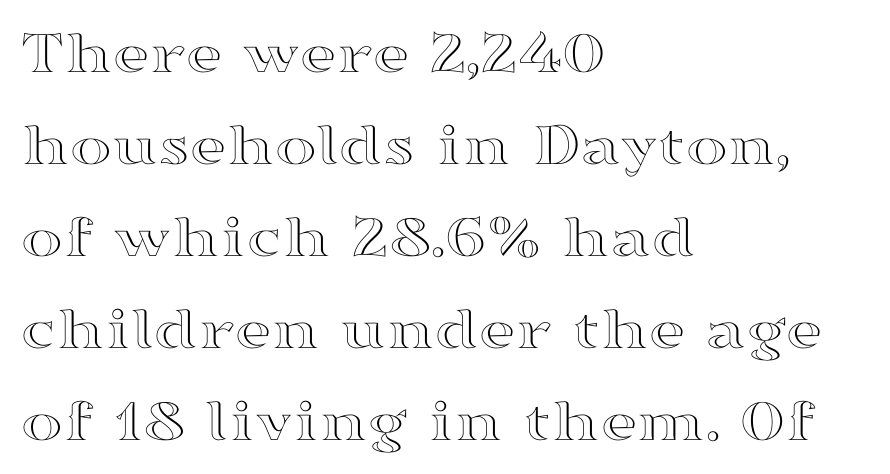
The image shows 63 px wide type, upright; set left-aligned, normal line spacing (1.46x), normal letter spacing, not underlined; a medium x-height.
